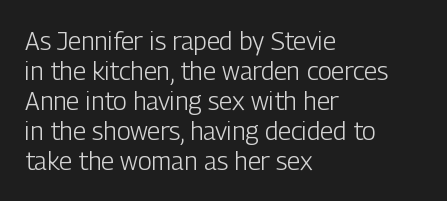
{"italic": "no", "bold": "no", "underline": "no", "align": "left", "line_spacing_ratio": 1.2, "letter_spacing": "normal", "letter_spacing_em": 0.0, "glyph_px": 25}
